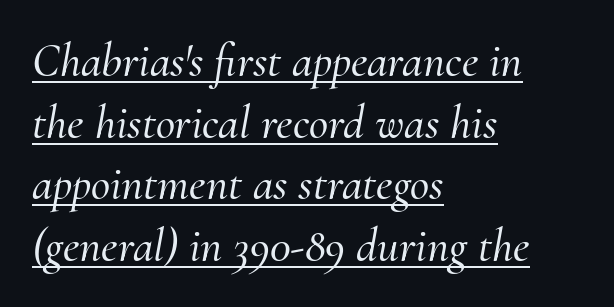
Horizontally, the lines are justified to the leading edge only. Looks like regular typesetting: each glyph gets only the width it needs. The letters carry serifs — small finishing strokes at the ends of their stems. You can see a thin bar hugging the bottom of the glyphs.
